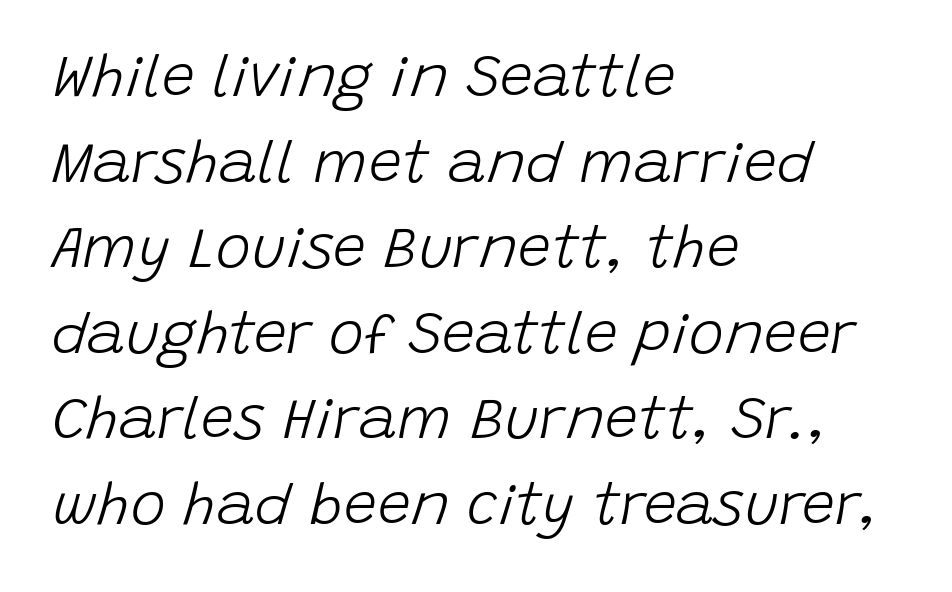
Caption: face not bold, strokes unweighted. Any mark beneath the type? The region is blank. The gaps between neighbouring characters are ordinary and unremarkable. Characters are canted at an angle relative to the baseline's perpendicular.
